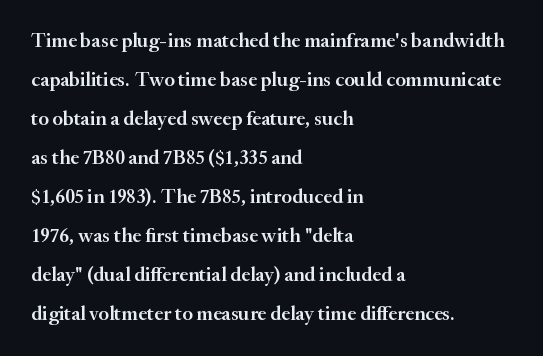
The line texture is even and compact thanks to regular tracking. Rendered with straight, roman letterforms. Compared with typical paragraphs, the rows here are farther apart. The baseline area is clear. Typeset ragged right — the left edge is the straight one. Is the type bold? Partly — it's a semibold, heavier than regular but not fully bold.
